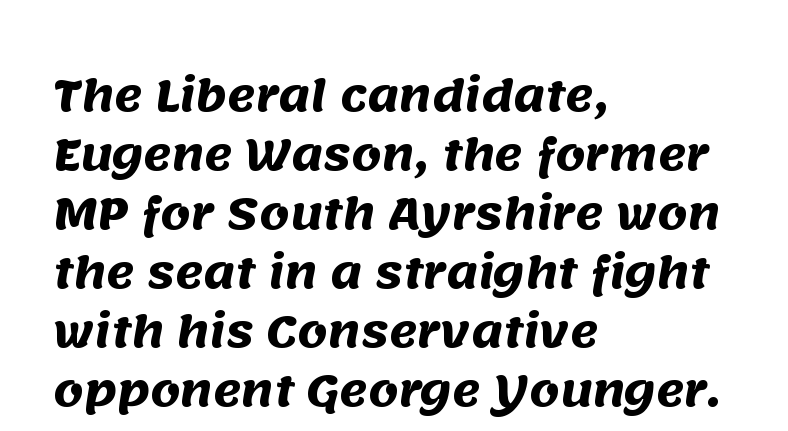
Q: Is the text bold? A: Yes.
Q: Is the typeface a serif or a sans-serif typeface? A: Sans-serif.
Q: Is the text underlined? A: No.
Q: How is the paragraph aligned? A: Left-aligned.
Q: Is the spacing between letters normal or unusually wide? A: Normal.
Q: Is the spacing between lines tight, normal or loose? A: Normal.
Q: Width (condensed, normal, or wide)? A: Normal.
Q: Stroke contrast? A: Medium.
Q: x-height? A: Large.
Q: Monospaced? A: No.
